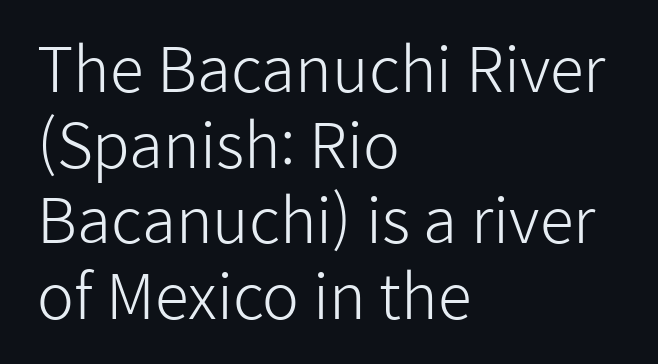
Q: Is the text bold? A: No.
Q: Is the text italic (slanted)? A: No, it is upright.
Q: Is the typeface a serif or a sans-serif typeface? A: Sans-serif.
Q: Is the text underlined? A: No.
Q: How is the paragraph aligned? A: Left-aligned.
Q: Is the spacing between letters normal or unusually wide? A: Normal.
Q: Width (condensed, normal, or wide)? A: Normal.
Q: Stroke contrast? A: Low.
Q: x-height? A: Medium.
Q: Monospaced? A: No.
